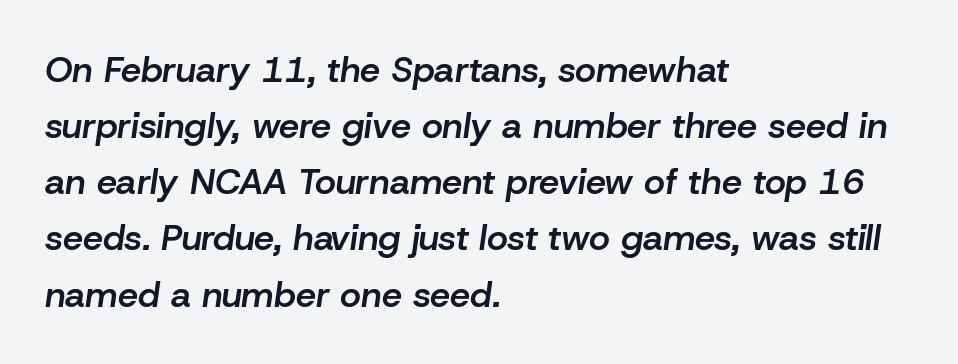
{"italic": "yes", "lean": "right", "slant_degrees": 8, "bold": "semi", "weight": "semibold", "width": "normal", "stroke_contrast": "low", "x_height": "medium", "monospaced": "no", "underline": "no", "align": "left", "line_spacing": "normal", "line_spacing_ratio": 1.56, "letter_spacing": "normal", "letter_spacing_em": 0.0, "glyph_px": 36}
